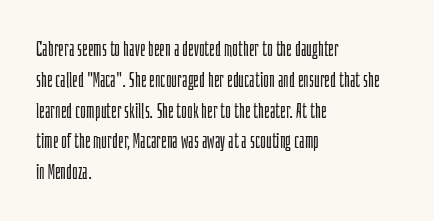
Unmarked baselines from the first word to the last. Between one letter and the next there's only the usual sliver of space. Left-aligned paragraph, ragged on the right. Compared with typical paragraphs, the rows here are spaced about the same. It's the straight-up-and-down kind of type.
